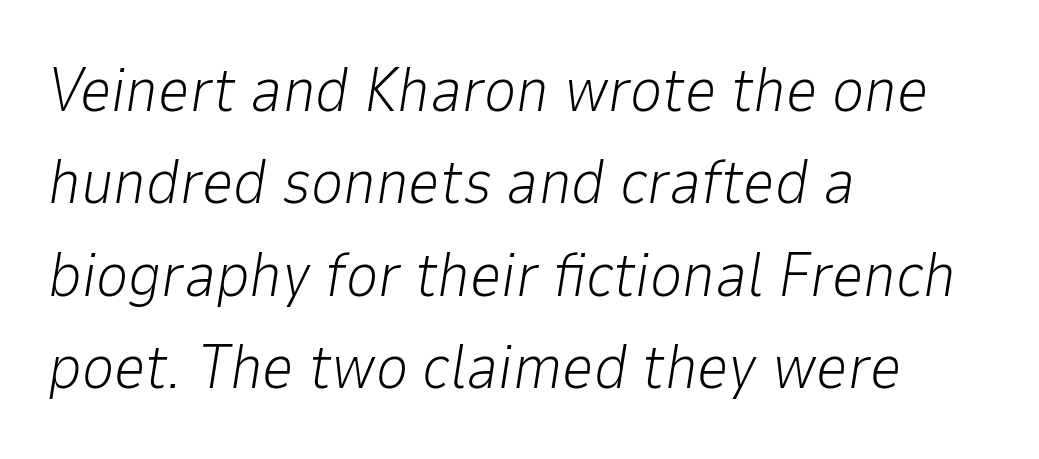
{"italic": "yes", "lean": "right", "slant_degrees": 9, "bold": "no", "weight": "light", "width": "normal", "stroke_contrast": "low", "x_height": "medium", "monospaced": "no", "underline": "no", "align": "left", "line_spacing": "normal", "line_spacing_ratio": 1.49, "letter_spacing": "normal", "letter_spacing_em": 0.0, "glyph_px": 62}
